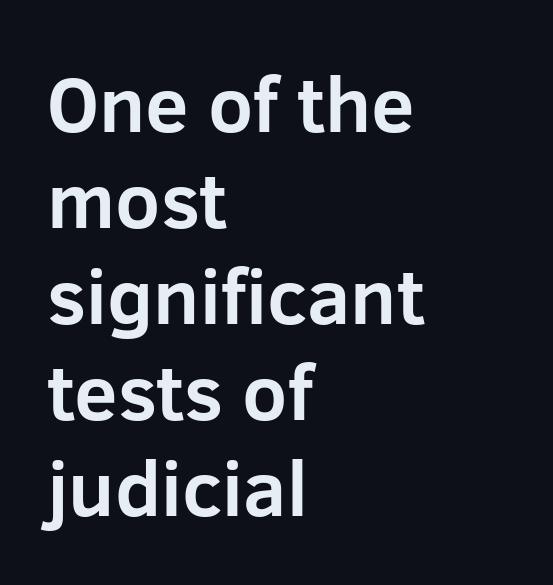
The image shows 78 px bold sans-serif type, upright; set left-aligned, line spacing 1.23x, normal letter spacing, not underlined; low stroke contrast and a medium x-height.
